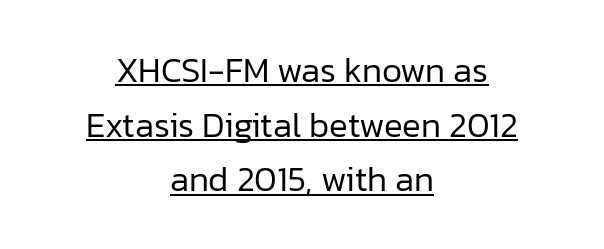
{"serif": "no", "italic": "no", "bold": "no", "weight": "regular", "width": "normal", "stroke_contrast": "low", "x_height": "medium", "monospaced": "no", "underline": "yes", "align": "center", "line_spacing": "normal", "line_spacing_ratio": 1.56, "letter_spacing": "normal", "letter_spacing_em": 0.0, "glyph_px": 35}
